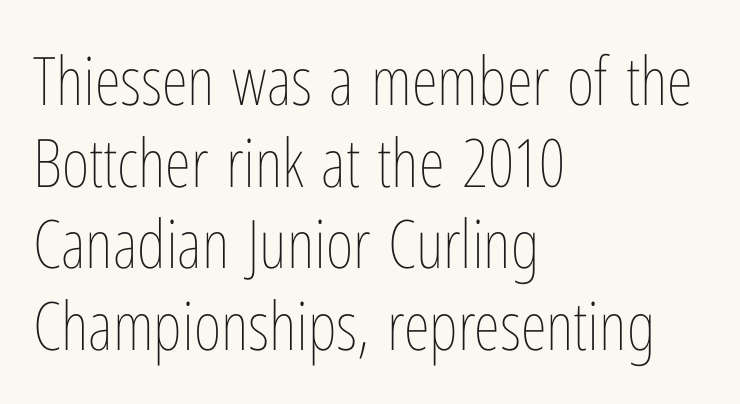
Q: Is the text bold? A: No.
Q: Is the text italic (slanted)? A: No, it is upright.
Q: Is the text underlined? A: No.
Q: How is the paragraph aligned? A: Left-aligned.
Q: Is the spacing between letters normal or unusually wide? A: Normal.
Q: Width (condensed, normal, or wide)? A: Condensed.
Q: Stroke contrast? A: Low.
Q: x-height? A: Medium.
Q: Monospaced? A: No.
